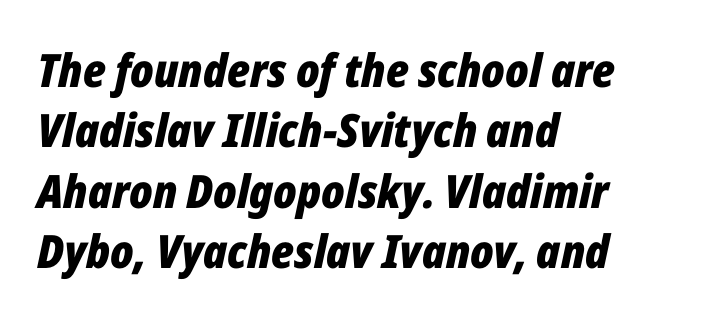
The line-height multiplier appears to be the usual default. In terms of weight, the rendering is a true, heavy bold. The typesetter chose a ragged-right arrangement here. The specimen reads as italic at a glance. This sample has the flowing, uneven cadence of proportional lettering.
